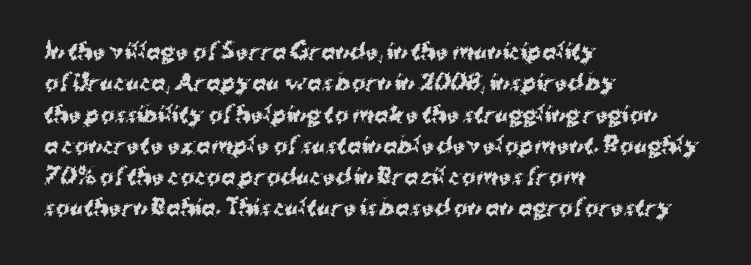
Q: Is the text bold? A: Yes.
Q: Is the text italic (slanted)? A: Yes.
Q: Is the text underlined? A: No.
Q: How is the paragraph aligned? A: Left-aligned.
Q: Is the spacing between letters normal or unusually wide? A: Normal.
Q: Is the spacing between lines tight, normal or loose? A: Normal.
